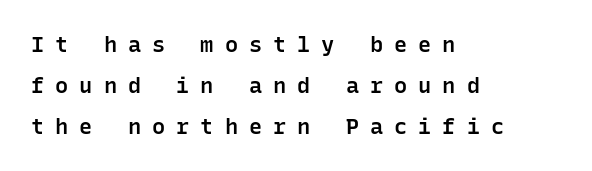
The image shows 22 px text type, upright; set left-aligned, line spacing 1.86x, unusually wide letter spacing (+0.5 em), not underlined.
